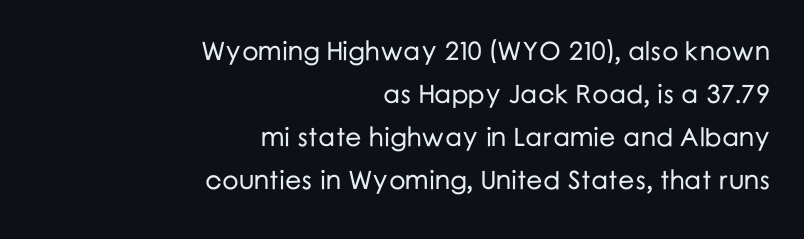
Q: Is the text italic (slanted)? A: No, it is upright.
Q: Is the text underlined? A: No.
Q: How is the paragraph aligned? A: Right-aligned.
Q: Is the spacing between letters normal or unusually wide? A: Normal.
Q: Is the spacing between lines tight, normal or loose? A: Normal.
